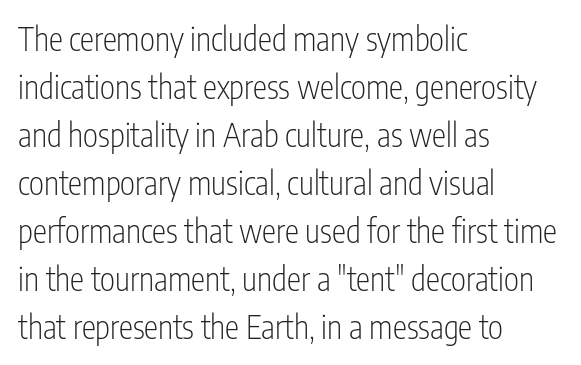
Q: Is the text bold? A: No.
Q: Is the text italic (slanted)? A: No, it is upright.
Q: Is the typeface a serif or a sans-serif typeface? A: Sans-serif.
Q: Is the text underlined? A: No.
Q: How is the paragraph aligned? A: Left-aligned.
Q: Is the spacing between letters normal or unusually wide? A: Normal.
Q: Is the spacing between lines tight, normal or loose? A: Normal.
Q: Width (condensed, normal, or wide)? A: Condensed.
Q: Stroke contrast? A: Low.
Q: x-height? A: Medium.
Q: Monospaced? A: No.
